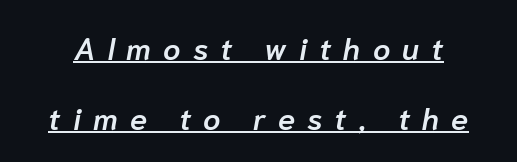
Q: Is the text bold? A: Semi-bold.
Q: Is the text italic (slanted)? A: Yes, it leans right by about 10 degrees.
Q: Is the text underlined? A: Yes.
Q: Is the spacing between letters normal or unusually wide? A: Unusually wide.
Q: Is the spacing between lines tight, normal or loose? A: Loose.
Q: Width (condensed, normal, or wide)? A: Normal.
Q: Stroke contrast? A: Low.
Q: x-height? A: Medium.
Q: Monospaced? A: No.
